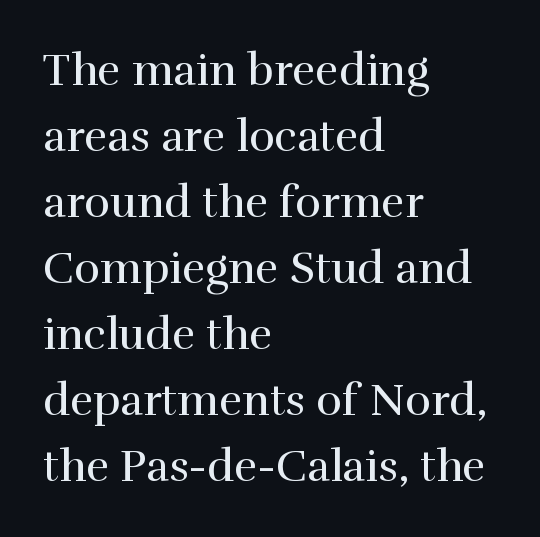
Q: Is the text bold? A: No.
Q: Is the text italic (slanted)? A: No, it is upright.
Q: Is the typeface a serif or a sans-serif typeface? A: Serif.
Q: Is the text underlined? A: No.
Q: How is the paragraph aligned? A: Left-aligned.
Q: Is the spacing between letters normal or unusually wide? A: Normal.
Q: Is the spacing between lines tight, normal or loose? A: Normal.
Q: Width (condensed, normal, or wide)? A: Normal.
Q: Stroke contrast? A: High.
Q: x-height? A: Medium.
Q: Monospaced? A: No.
